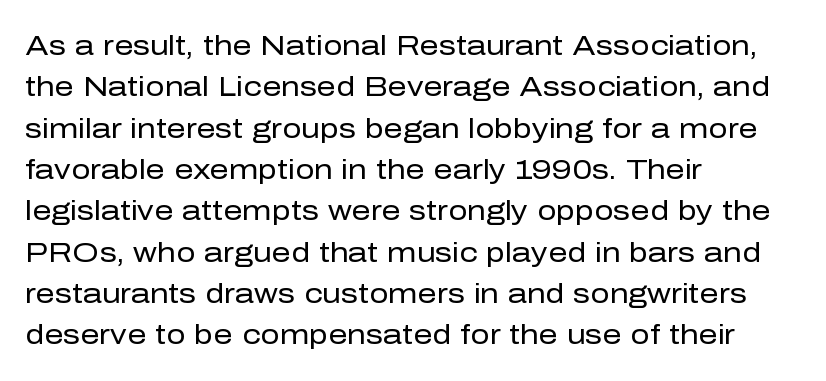
Q: Is the text bold? A: No.
Q: Is the text italic (slanted)? A: No, it is upright.
Q: Is the text underlined? A: No.
Q: How is the paragraph aligned? A: Left-aligned.
Q: Is the spacing between letters normal or unusually wide? A: Normal.
Q: Is the spacing between lines tight, normal or loose? A: Normal.
